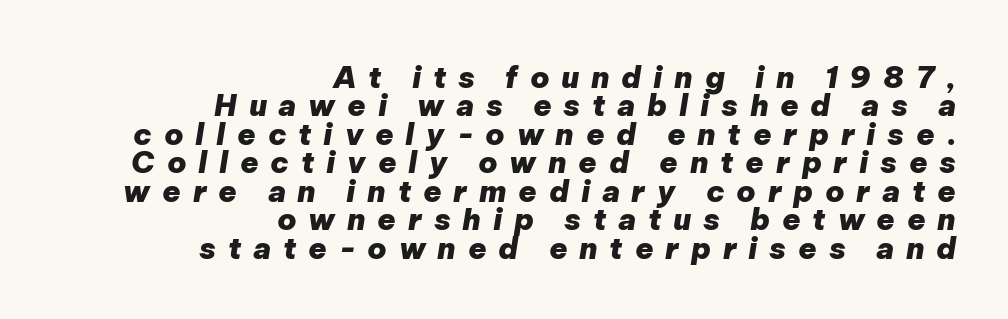
The image shows 30 px heavy type, italic (leaning right); set right-aligned, tight line spacing (0.95x), unusually wide letter spacing (+0.39 em), not underlined; low stroke contrast and a medium x-height.
